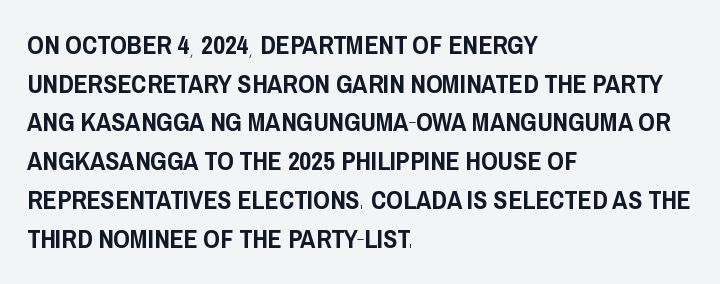
If you measured baseline to baseline, you'd find a middling distance. The line texture is even and compact thanks to regular tracking. Descender tails drop into unmarked territory. Posture: upright roman. Horizontally, the lines are justified to the leading edge only.
